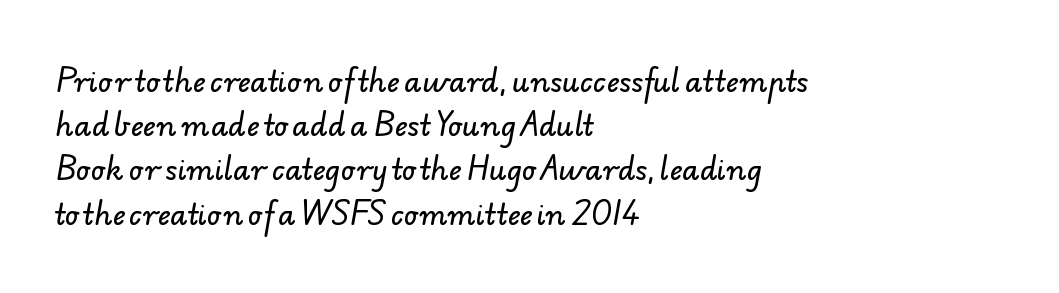
The image shows 28 px sans-serif type; set left-aligned, normal line spacing (1.58x), normal letter spacing, not underlined; low stroke contrast and a small x-height.
